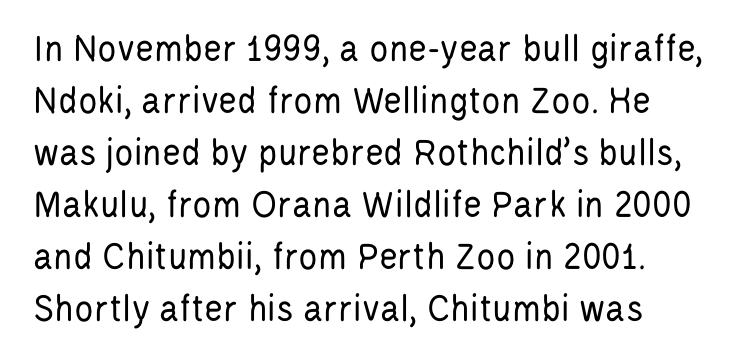
{"serif": "no", "italic": "no", "bold": "no", "weight": "regular", "width": "condensed", "stroke_contrast": "low", "x_height": "large", "monospaced": "no", "underline": "no", "align": "left", "line_spacing": "normal", "line_spacing_ratio": 1.3, "letter_spacing": "normal", "letter_spacing_em": 0.0, "glyph_px": 40}
